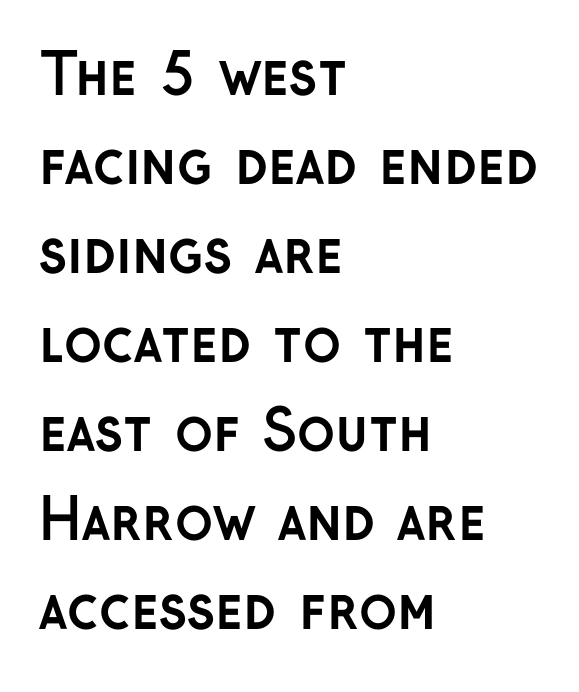
{"serif": "no", "italic": "no", "bold": "yes", "weight": "semibold", "width": "normal", "stroke_contrast": "low", "x_height": "medium", "monospaced": "no", "underline": "no", "align": "left", "line_spacing": "normal", "line_spacing_ratio": 1.59, "letter_spacing": "normal", "letter_spacing_em": 0.0, "glyph_px": 56}
